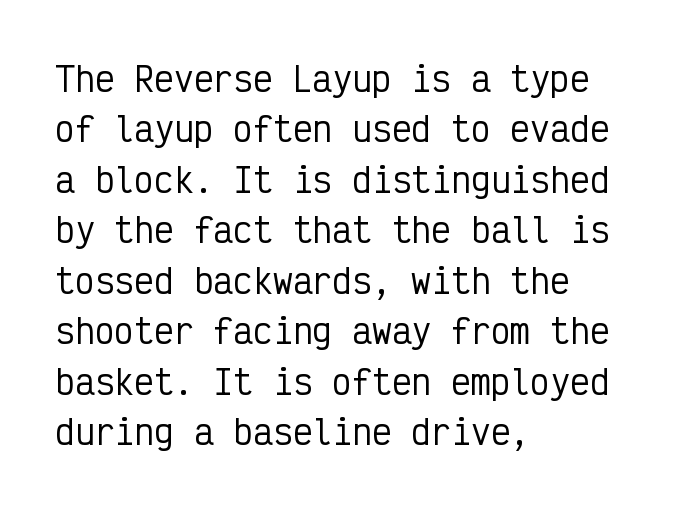
Q: Is the text italic (slanted)? A: No, it is upright.
Q: Is the typeface a serif or a sans-serif typeface? A: Sans-serif.
Q: Is the text underlined? A: No.
Q: How is the paragraph aligned? A: Left-aligned.
Q: Is the spacing between letters normal or unusually wide? A: Normal.
Q: Is the spacing between lines tight, normal or loose? A: Normal.
Q: Width (condensed, normal, or wide)? A: Condensed.
Q: Stroke contrast? A: Low.
Q: x-height? A: Medium.
Q: Monospaced? A: Yes.
